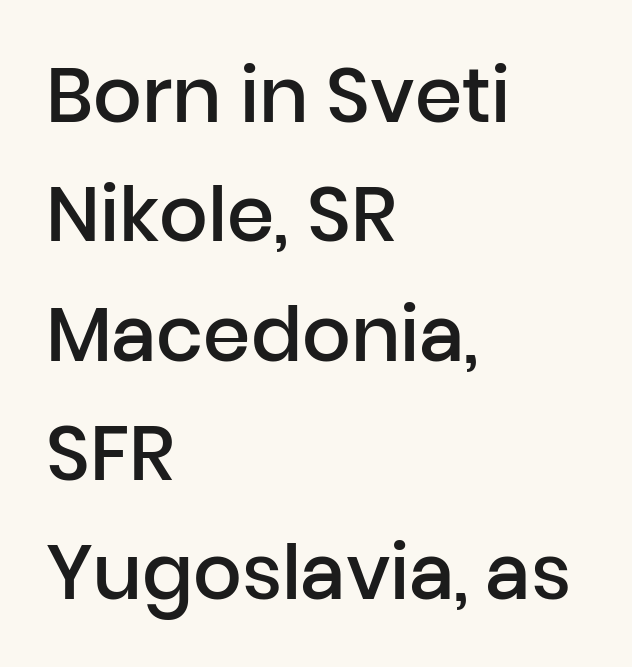
The image shows 76 px semibold sans-serif type, upright; set left-aligned, normal line spacing (1.57x), normal letter spacing, not underlined; low stroke contrast and a medium x-height.
